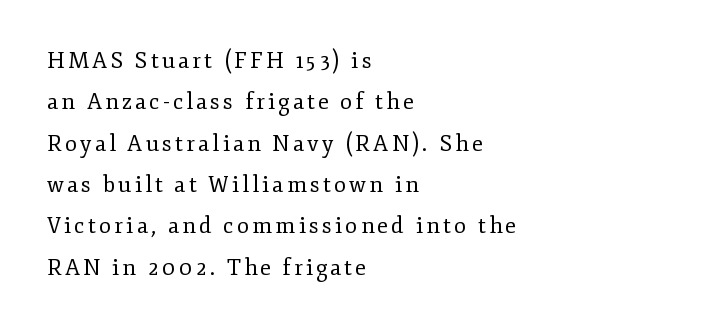
The image shows 22 px text type, upright; set left-aligned, line spacing 1.88x, not underlined.
